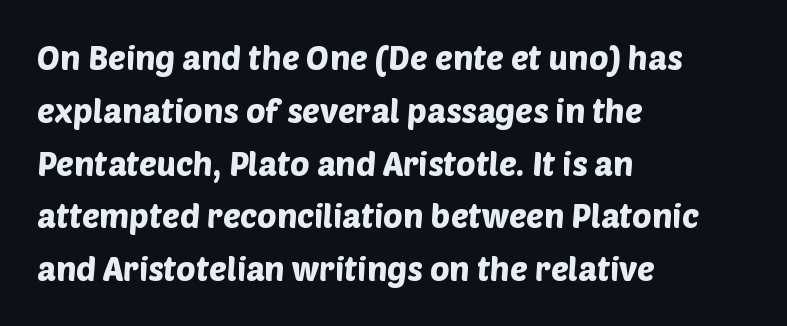
The image shows 33 px sans-serif type; set left-aligned, normal line spacing (1.6x), normal letter spacing, not underlined; low stroke contrast and a large x-height.
